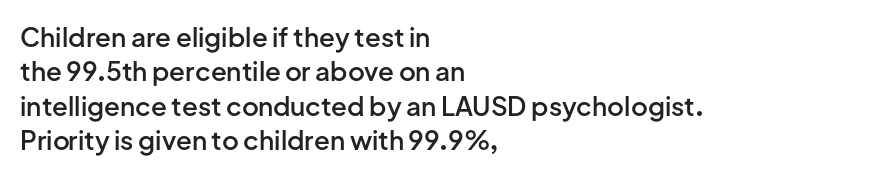
Q: Is the text bold? A: Semi-bold.
Q: Is the text italic (slanted)? A: No, it is upright.
Q: Is the text underlined? A: No.
Q: How is the paragraph aligned? A: Left-aligned.
Q: Is the spacing between letters normal or unusually wide? A: Normal.
Q: Is the spacing between lines tight, normal or loose? A: Normal.
